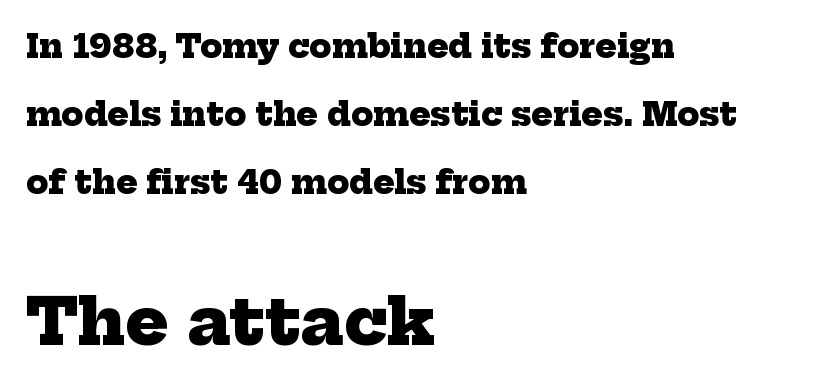
This rendering uses left alignment, leaving the right contour irregular. Do the characters align in a grid? No, the font is proportional. The strokes are fattened all the way to bold. Lines of text with bare space underneath. Honestly, the rows look like they've been pulled way apart.
